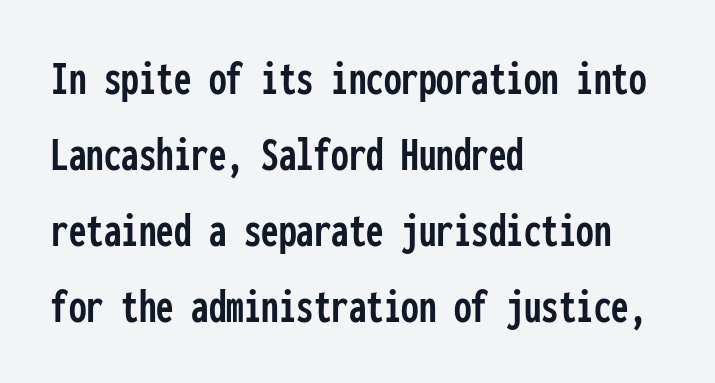
The image shows 50 px condensed sans-serif type, upright, monospaced; set left-aligned, normal line spacing (1.52x), normal letter spacing, not underlined; low stroke contrast and a medium x-height.
